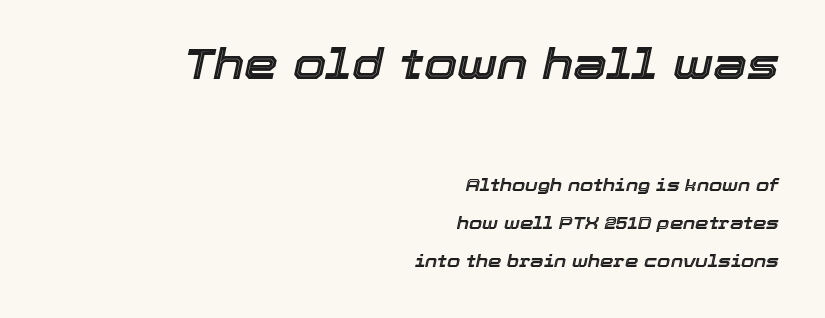
The block of text is sparse from top to bottom, with ample space between rows. Line endings align vertically; line beginnings do not. Descenders are the only things crossing below the line. Honestly, the letter spacing is just normal — you wouldn't notice it. The font's italic variant was chosen for this text. Between these two stacked blocks, the higher one wins on size.
